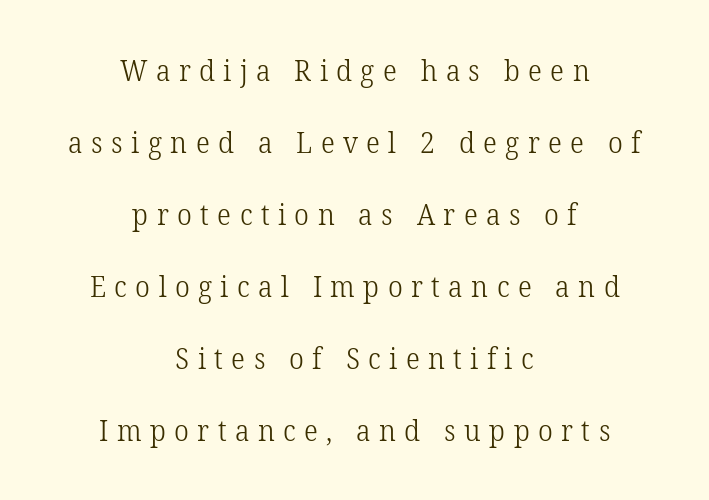
{"serif": "yes", "italic": "no", "bold": "no", "weight": "light", "width": "normal", "stroke_contrast": "low", "x_height": "medium", "monospaced": "no", "underline": "no", "align": "center", "line_spacing": "loose", "line_spacing_ratio": 2.48, "letter_spacing": "wide", "letter_spacing_em": 0.29, "glyph_px": 29}
